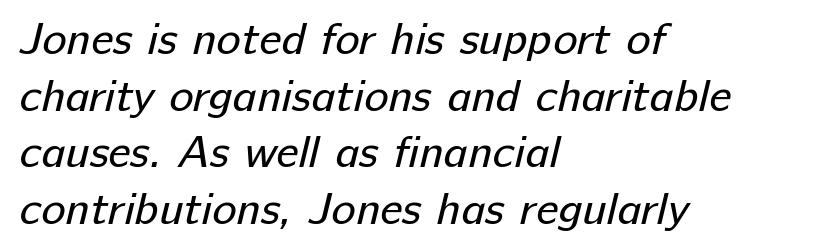
The image shows 46 px regular-weight sans-serif type; set left-aligned, line spacing 1.23x, normal letter spacing, not underlined; low stroke contrast and a medium x-height.
